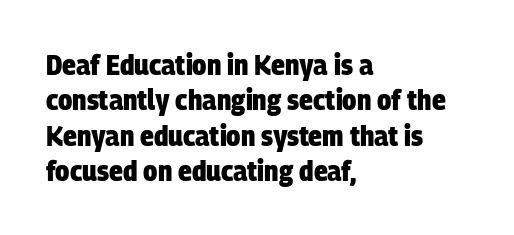
Q: Is the text bold? A: Yes.
Q: Is the typeface a serif or a sans-serif typeface? A: Sans-serif.
Q: Is the text underlined? A: No.
Q: How is the paragraph aligned? A: Left-aligned.
Q: Is the spacing between letters normal or unusually wide? A: Normal.
Q: Width (condensed, normal, or wide)? A: Condensed.
Q: Stroke contrast? A: Low.
Q: x-height? A: Large.
Q: Monospaced? A: No.
